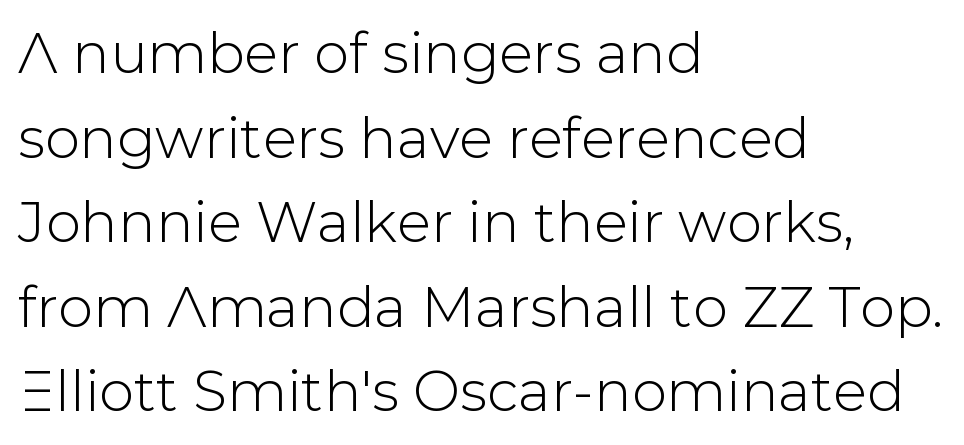
The image shows 56 px sans-serif type, upright; set left-aligned, normal line spacing (1.51x), normal letter spacing, not underlined; low stroke contrast and a medium x-height.
